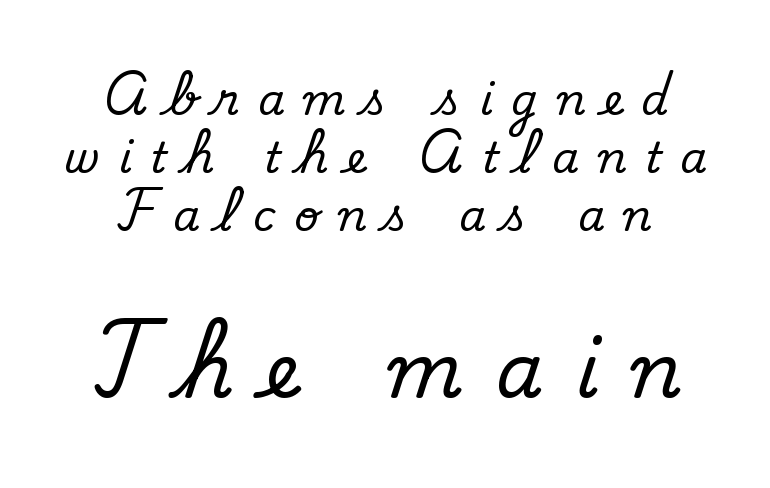
{"serif": "no", "bold": "no", "weight": "regular", "width": "normal", "stroke_contrast": "low", "x_height": "small", "monospaced": "no", "underline": "no", "line_spacing": "normal", "line_spacing_ratio": 1.35, "letter_spacing": "wide", "letter_spacing_em": 0.43, "larger_block": "second", "size_ratio": 1.77, "glyph_px": 76}
